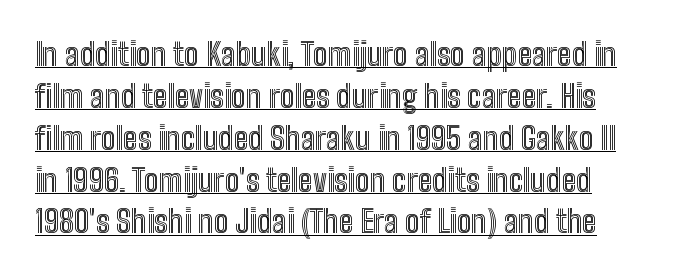
{"italic": "no", "width": "condensed", "x_height": "medium", "monospaced": "no", "underline": "yes", "line_spacing": "normal", "line_spacing_ratio": 1.35, "letter_spacing": "normal", "letter_spacing_em": 0.0, "glyph_px": 31}
